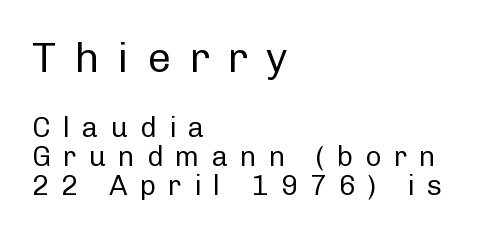
The image shows 42 px regular-weight sans-serif type, upright; set left-aligned, tight line spacing (1.05x), unusually wide letter spacing (+0.43 em), not underlined; the first (top) block is 1.5x larger; low stroke contrast and a medium x-height.
